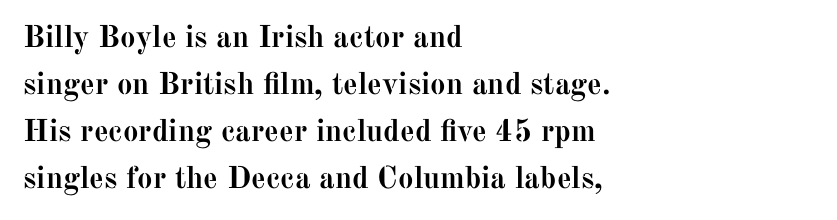
The image shows 31 px semibold serif type, upright; set left-aligned, normal line spacing (1.52x), normal letter spacing, not underlined; medium stroke contrast and a medium x-height.
